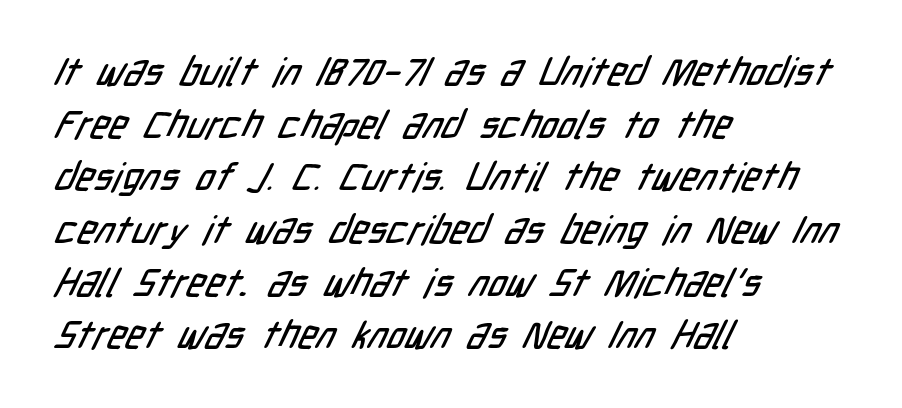
{"serif": "no", "width": "condensed", "stroke_contrast": "low", "x_height": "medium", "monospaced": "no", "underline": "no", "align": "left", "line_spacing": "normal", "line_spacing_ratio": 1.35, "letter_spacing": "normal", "letter_spacing_em": 0.0, "glyph_px": 39}
